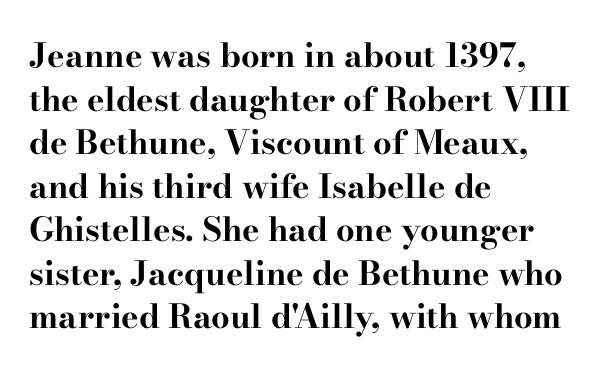
The image shows 33 px bold, wide serif type, upright; set left-aligned, normal line spacing (1.32x), normal letter spacing, not underlined; high stroke contrast and a small x-height.
